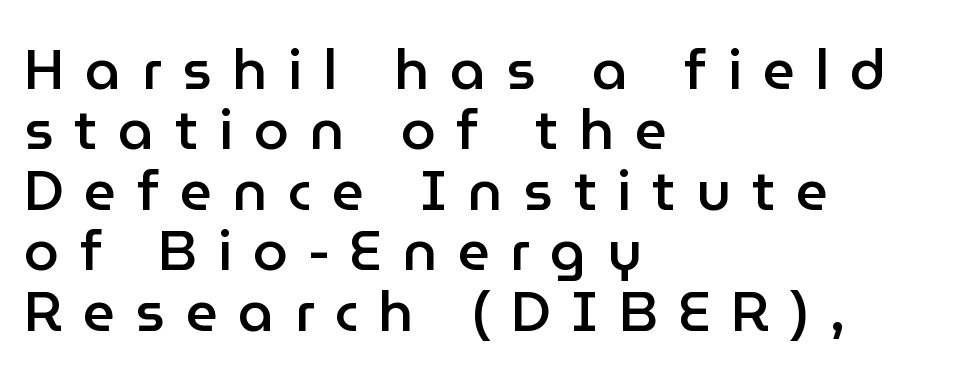
Q: Is the text bold? A: Semi-bold.
Q: Is the text italic (slanted)? A: No, it is upright.
Q: Is the typeface a serif or a sans-serif typeface? A: Sans-serif.
Q: Is the text underlined? A: No.
Q: How is the paragraph aligned? A: Left-aligned.
Q: Is the spacing between letters normal or unusually wide? A: Unusually wide.
Q: Is the spacing between lines tight, normal or loose? A: Tight.
Q: Width (condensed, normal, or wide)? A: Normal.
Q: Stroke contrast? A: Low.
Q: x-height? A: Medium.
Q: Monospaced? A: No.
